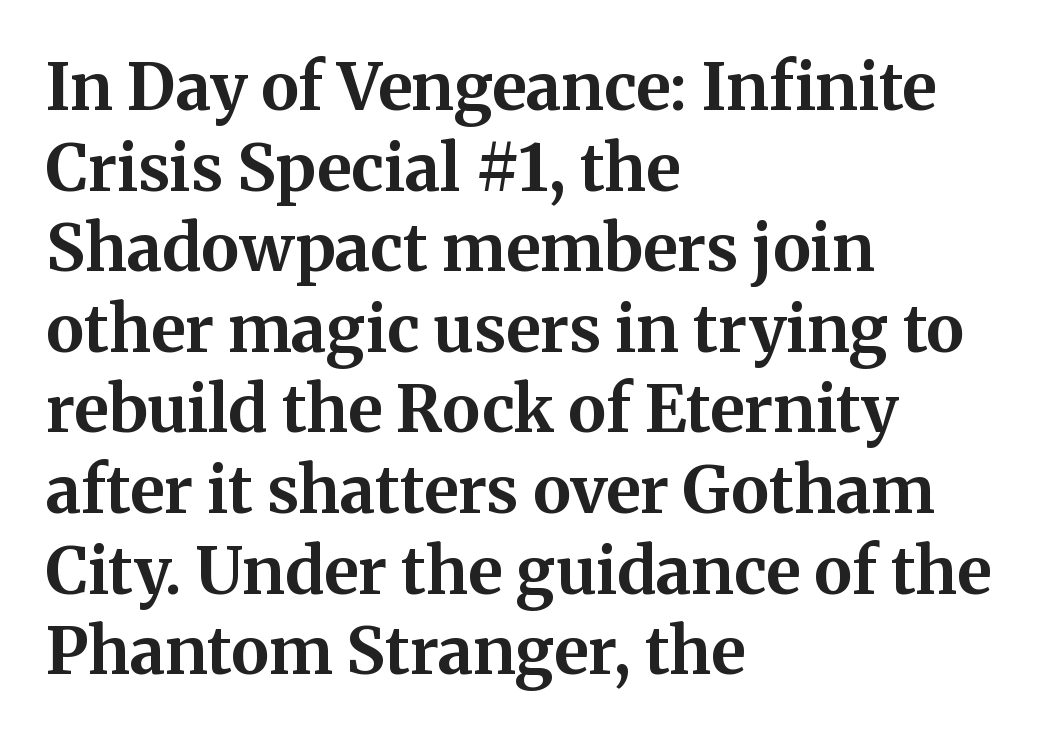
Q: Is the text bold? A: Yes.
Q: Is the text italic (slanted)? A: No, it is upright.
Q: Is the typeface a serif or a sans-serif typeface? A: Serif.
Q: Is the text underlined? A: No.
Q: How is the paragraph aligned? A: Left-aligned.
Q: Is the spacing between letters normal or unusually wide? A: Normal.
Q: Width (condensed, normal, or wide)? A: Normal.
Q: Stroke contrast? A: Medium.
Q: x-height? A: Medium.
Q: Monospaced? A: No.
